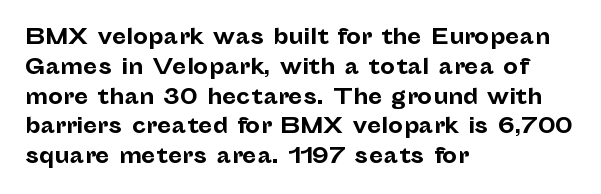
A bare baseline throughout the passage. Heavy-handed strokes throughout: this text is bold. Style check: upright. The setting favours the left margin, as ordinary paragraphs usually do. How are the letters spaced? Ordinarily, with no added tracking.
